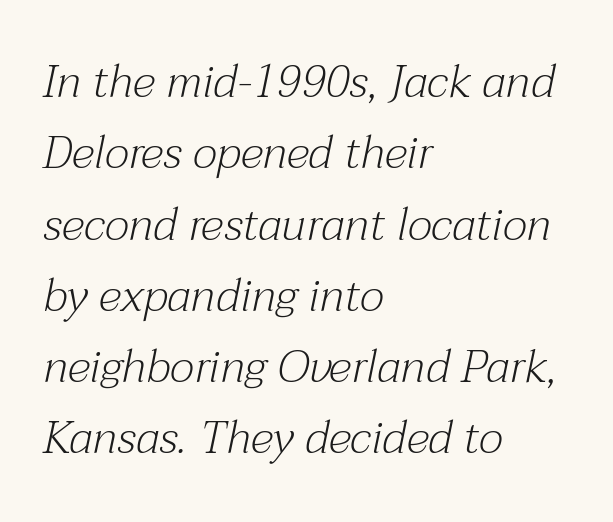
{"serif": "yes", "italic": "yes", "lean": "right", "slant_degrees": 12, "bold": "no", "weight": "light", "width": "normal", "stroke_contrast": "medium", "x_height": "medium", "monospaced": "no", "underline": "no", "align": "left", "line_spacing": "normal", "line_spacing_ratio": 1.55, "letter_spacing": "normal", "letter_spacing_em": 0.0, "glyph_px": 46}
